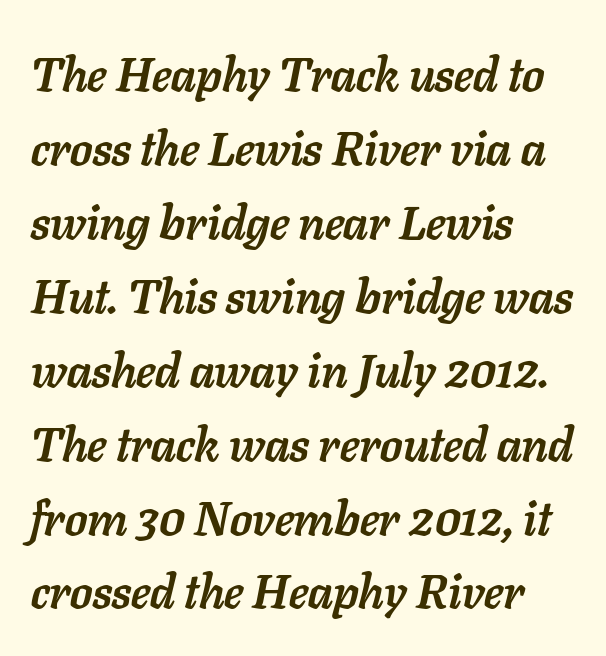
Here the designer chose a conventional face with non-uniform glyph widths. Visually the block forms a straight wall on the left and a jagged coastline on the right. This sample uses plain, unmodified letter spacing. Plain, unruled lines of type. In terms of leading, this rendering sits right in the middle. Designer's note — italics engaged.
